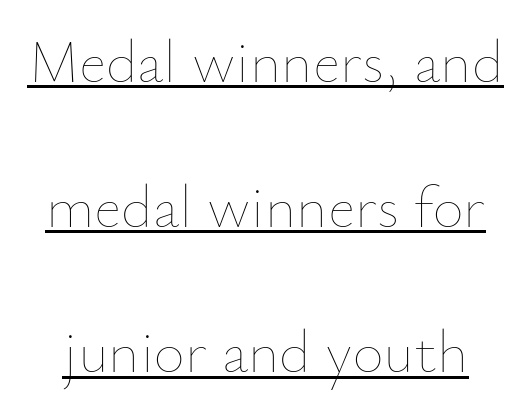
{"italic": "no", "bold": "no", "weight": "thin", "width": "normal", "stroke_contrast": "low", "x_height": "small", "monospaced": "no", "underline": "yes", "line_spacing": "loose", "line_spacing_ratio": 2.42, "letter_spacing": "normal", "letter_spacing_em": 0.0, "glyph_px": 60}
